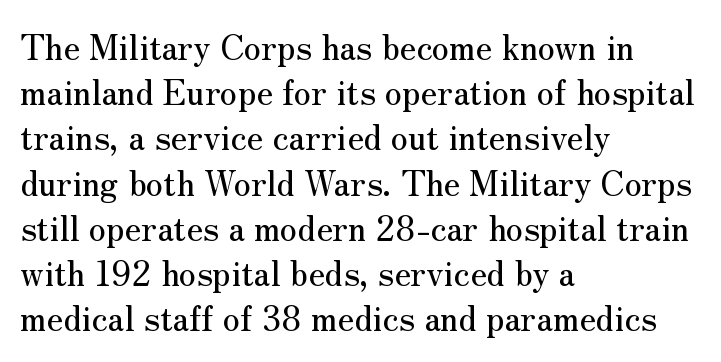
{"serif": "yes", "italic": "no", "width": "normal", "stroke_contrast": "medium", "x_height": "small", "monospaced": "no", "underline": "no", "align": "left", "line_spacing": "normal", "line_spacing_ratio": 1.33, "letter_spacing": "normal", "letter_spacing_em": 0.0, "glyph_px": 34}
